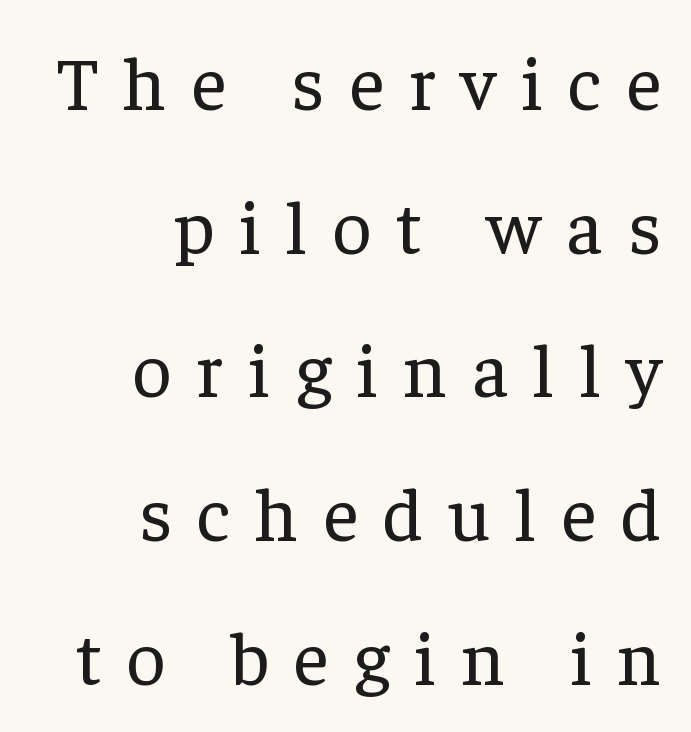
The text block is weighted toward the right margin, trailing off unevenly leftward. Counters stay open thanks to moderate or lighter strokes. Ordinary non-slanted type is in use. Think of a printed novel: that variable character pitch is what you see here. The type is letterspaced generously, with wide tracking. The passage shown is not underscored anywhere.
